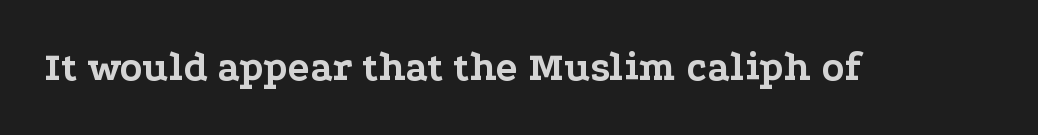
Q: Is the text bold? A: Yes.
Q: Is the text italic (slanted)? A: No, it is upright.
Q: Is the typeface a serif or a sans-serif typeface? A: Serif.
Q: Is the text underlined? A: No.
Q: Is the spacing between letters normal or unusually wide? A: Normal.
Q: Width (condensed, normal, or wide)? A: Wide.
Q: Stroke contrast? A: Low.
Q: x-height? A: Medium.
Q: Monospaced? A: No.
